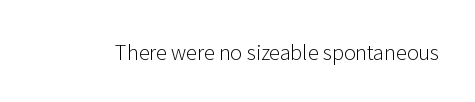
Q: Is the text bold? A: No.
Q: Is the text italic (slanted)? A: No, it is upright.
Q: Is the text underlined? A: No.
Q: Is the spacing between letters normal or unusually wide? A: Normal.
